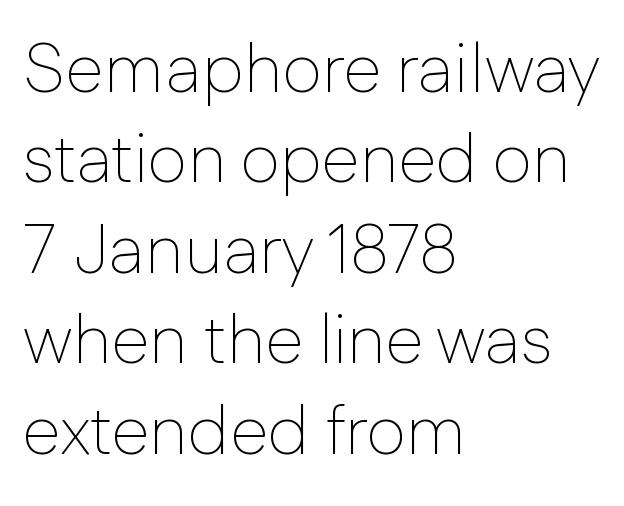
The image shows 69 px thin sans-serif type, upright; set left-aligned, normal line spacing (1.31x), normal letter spacing, not underlined; low stroke contrast and a medium x-height.
